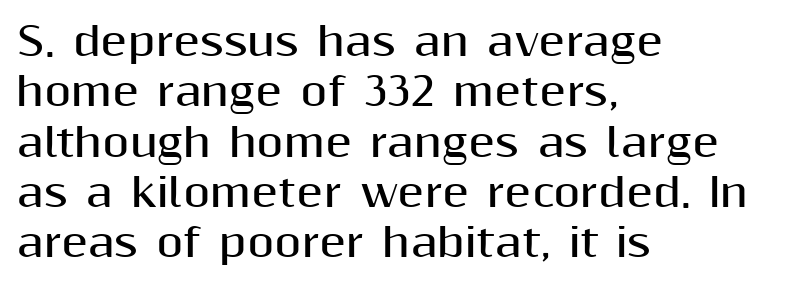
The image shows 39 px bold sans-serif type, upright; set left-aligned, normal line spacing (1.29x), normal letter spacing, not underlined; medium stroke contrast and a medium x-height.
